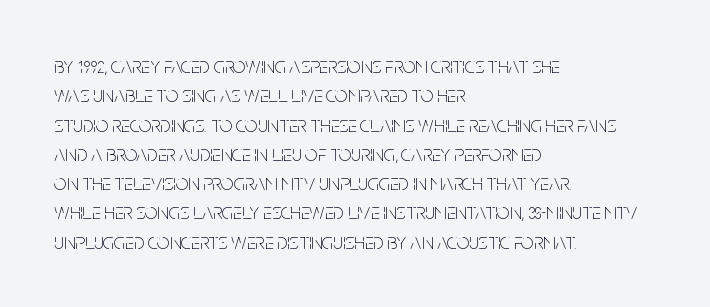
Q: Is the text bold? A: No.
Q: Is the text italic (slanted)? A: No, it is upright.
Q: Is the text underlined? A: No.
Q: How is the paragraph aligned? A: Left-aligned.
Q: Is the spacing between letters normal or unusually wide? A: Normal.
Q: Is the spacing between lines tight, normal or loose? A: Normal.
